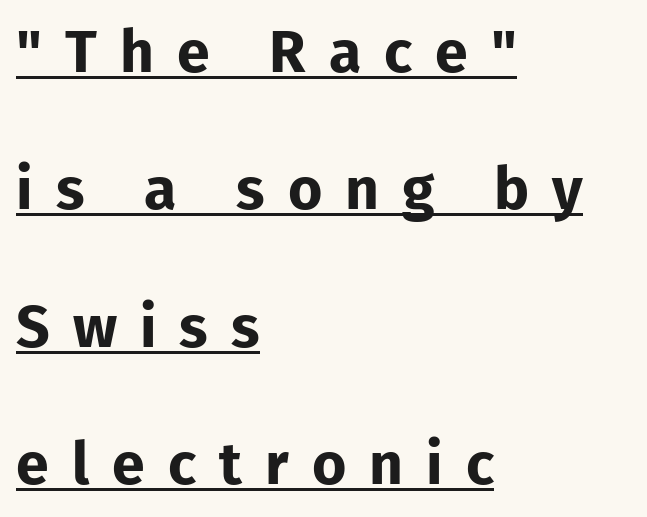
The image shows 59 px bold sans-serif type, upright; set left-aligned, loose line spacing (2.33x), unusually wide letter spacing (+0.39 em), underlined; low stroke contrast and a medium x-height.
